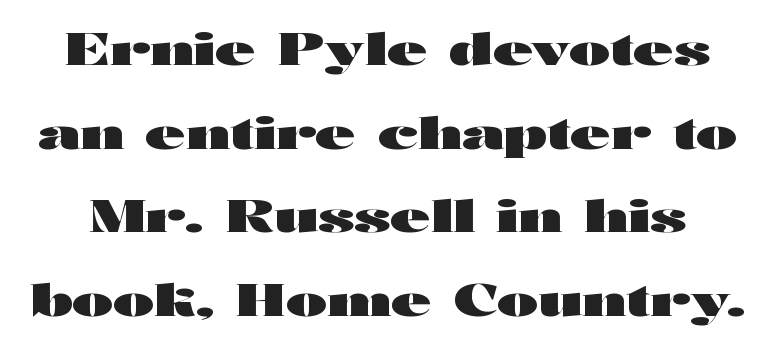
{"italic": "no", "bold": "yes", "weight": "heavy", "width": "wide", "stroke_contrast": "high", "x_height": "medium", "monospaced": "no", "underline": "no", "line_spacing": "loose", "line_spacing_ratio": 1.9, "letter_spacing": "normal", "letter_spacing_em": 0.0, "glyph_px": 44}
